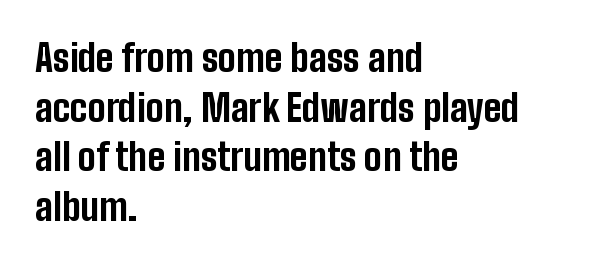
{"serif": "no", "italic": "no", "bold": "yes", "weight": "bold", "width": "condensed", "stroke_contrast": "low", "x_height": "medium", "monospaced": "no", "underline": "no", "align": "left", "line_spacing": "normal", "line_spacing_ratio": 1.34, "letter_spacing": "normal", "letter_spacing_em": 0.0, "glyph_px": 37}
